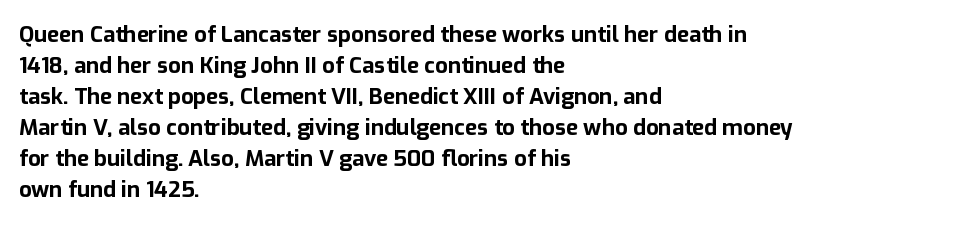
The image shows 22 px bold type, upright; set left-aligned, normal line spacing (1.41x), normal letter spacing, not underlined.
